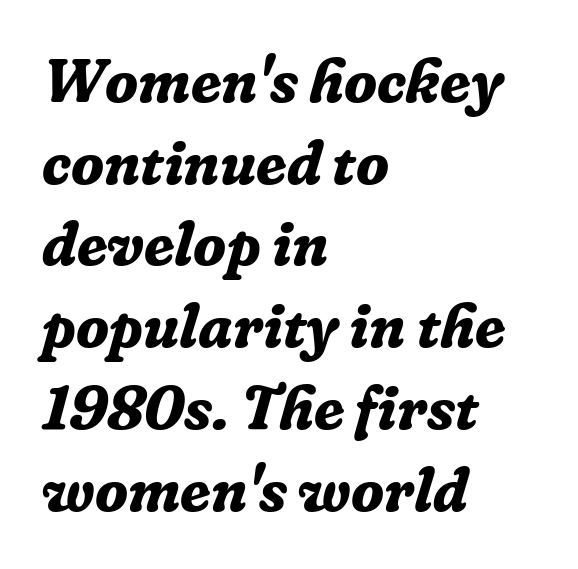
Evenly set lines give the paragraph a standard silhouette. A full-strength bold gives these letters their thick strokes. Typeset ragged right — the left edge is the straight one. Spacing between characters is what you'd get straight out of the box. These lines are rendered in a variable-pitch font. Are there feet on the stems? There are — it's a serif.
